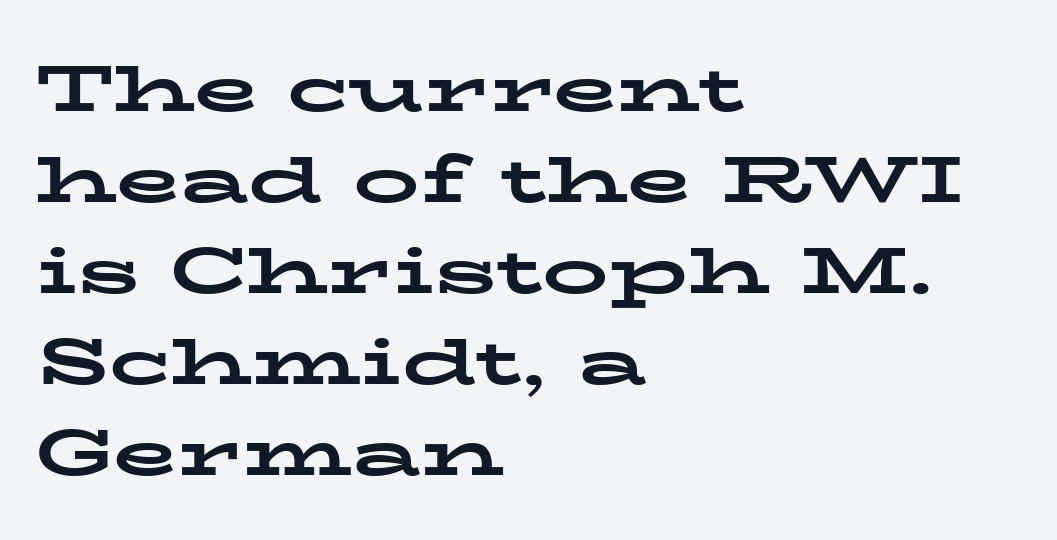
Q: Is the text bold? A: Yes.
Q: Is the text italic (slanted)? A: No, it is upright.
Q: Is the typeface a serif or a sans-serif typeface? A: Serif.
Q: Is the text underlined? A: No.
Q: How is the paragraph aligned? A: Left-aligned.
Q: Is the spacing between letters normal or unusually wide? A: Normal.
Q: Is the spacing between lines tight, normal or loose? A: Normal.
Q: Width (condensed, normal, or wide)? A: Wide.
Q: Stroke contrast? A: Low.
Q: x-height? A: Medium.
Q: Monospaced? A: No.
